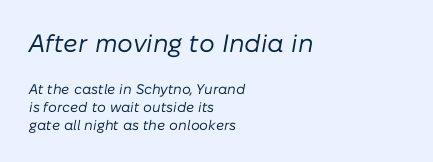
Q: Is the text bold? A: No.
Q: Is the text italic (slanted)? A: Yes, it leans right by about 10 degrees.
Q: Is the text underlined? A: No.
Q: How is the paragraph aligned? A: Left-aligned.
Q: Is the spacing between letters normal or unusually wide? A: Normal.
Q: Is the spacing between lines tight, normal or loose? A: Normal.
Q: Which block of text is set in a larger size, the first (top) or the second (bottom)? A: The first (top) one.
